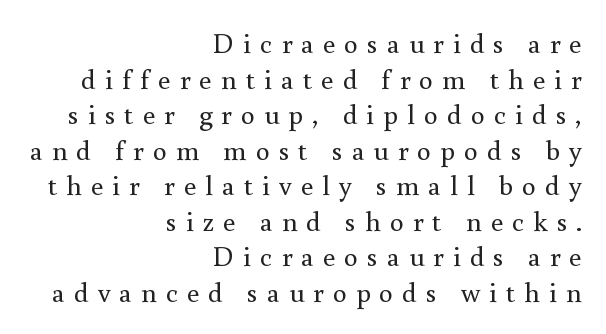
The image shows 28 px regular-weight serif type, upright; set right-aligned, normal line spacing (1.27x), unusually wide letter spacing (+0.32 em), not underlined; medium stroke contrast and a small x-height.
